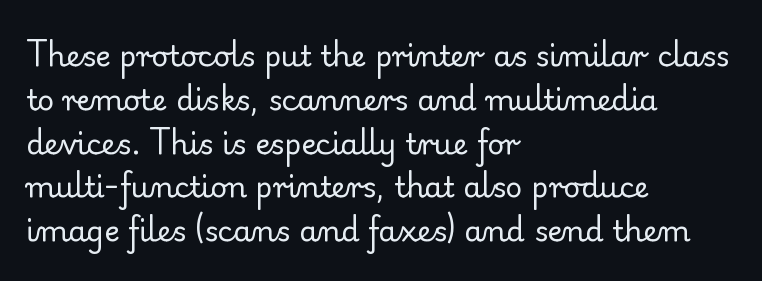
The cut favours lightness, reaching ordinary text weight at its darkest. A serif font was chosen for this passage. The ragged edge is on the right, which tells us the setting is flush left. You could not count columns in this text — the font is proportionally spaced. Between one letter and the next there's only the usual sliver of space. Every character sits straight up, as roman type does.
